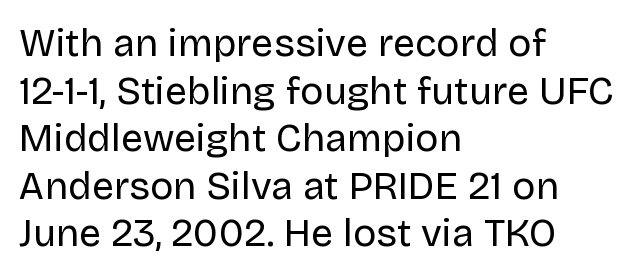
{"serif": "no", "italic": "no", "bold": "no", "weight": "regular", "width": "normal", "stroke_contrast": "low", "x_height": "large", "monospaced": "no", "underline": "no", "align": "left", "line_spacing_ratio": 1.22, "letter_spacing": "normal", "letter_spacing_em": 0.0, "glyph_px": 39}
